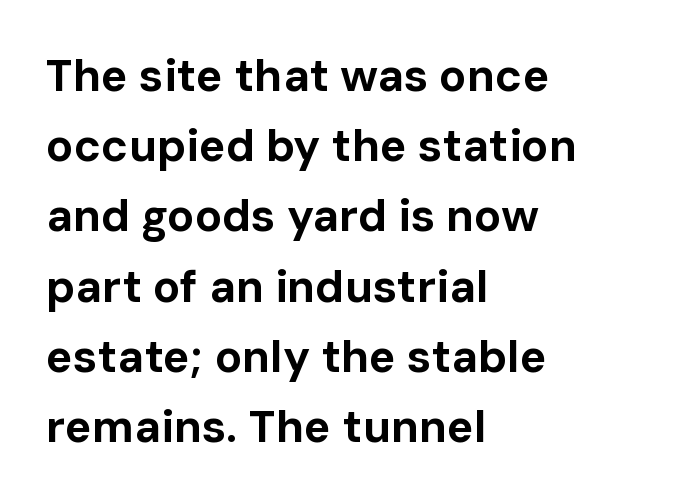
Rows of type keep a routine distance in the vertical direction. Vertical strokes here are truly vertical. Spacing between characters is what you'd get straight out of the box. Is the block centered? No — it sits flush against the left margin. Proportional: the letters do not fall into vertical columns. A sans-serif font was chosen for this passage.
